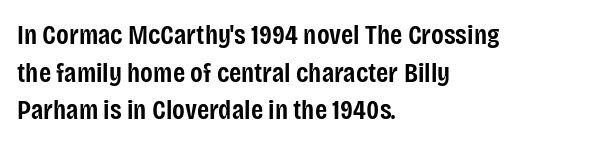
Q: Is the text bold? A: Semi-bold.
Q: Is the text italic (slanted)? A: No, it is upright.
Q: Is the typeface a serif or a sans-serif typeface? A: Sans-serif.
Q: Is the text underlined? A: No.
Q: How is the paragraph aligned? A: Left-aligned.
Q: Is the spacing between letters normal or unusually wide? A: Normal.
Q: Is the spacing between lines tight, normal or loose? A: Normal.
Q: Width (condensed, normal, or wide)? A: Condensed.
Q: Stroke contrast? A: Low.
Q: x-height? A: Large.
Q: Monospaced? A: No.
